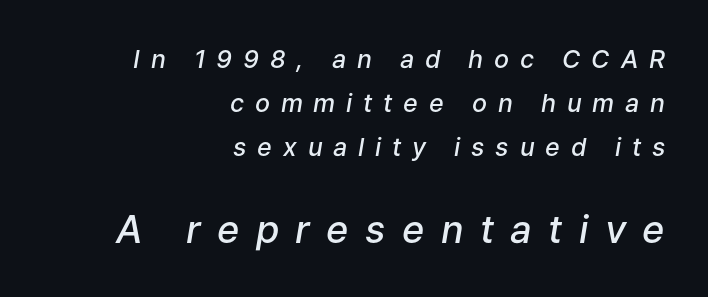
As a designer I'd log this as weight 600, semibold. Casual observation: everything's shoved over to the right. Anything drawn beneath the words? Only blank space. Style check: oblique. Think of a printed novel: that variable character pitch is what you see here. Larger block? The one below; the one above is distinctly smaller.
